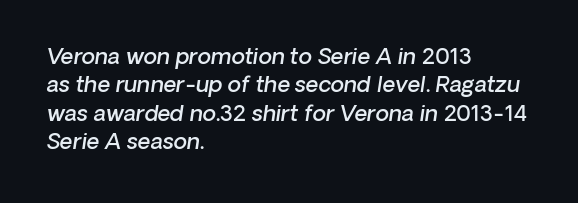
The image shows 22 px text type, italic (leaning right); set left-aligned, normal line spacing (1.29x), normal letter spacing, not underlined.
